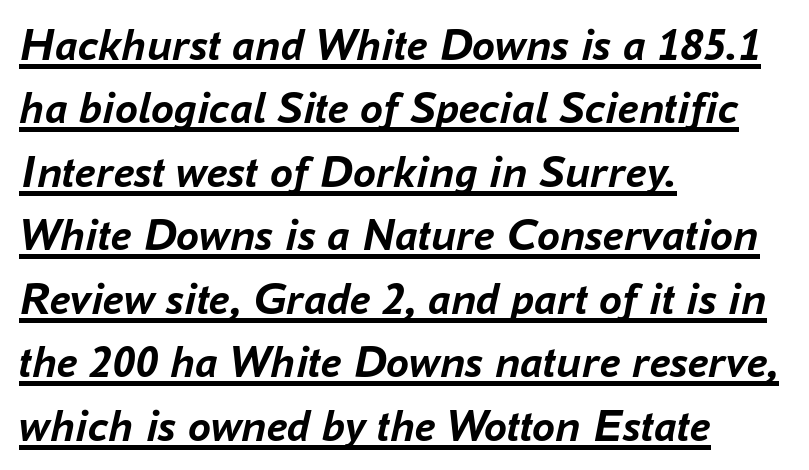
{"italic": "yes", "lean": "right", "slant_degrees": 16, "bold": "yes", "weight": "semibold", "width": "normal", "stroke_contrast": "low", "x_height": "medium", "monospaced": "no", "underline": "yes", "align": "left", "line_spacing": "normal", "line_spacing_ratio": 1.38, "letter_spacing": "normal", "letter_spacing_em": 0.0, "glyph_px": 46}
